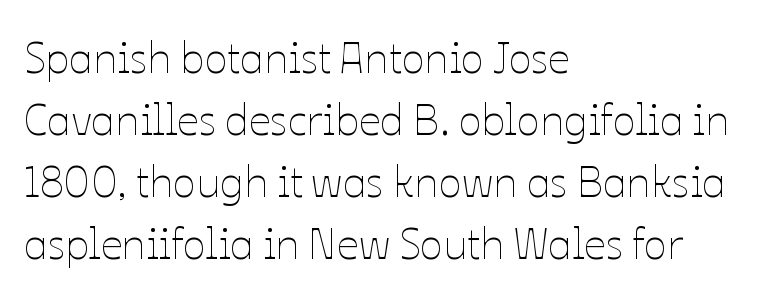
The image shows 43 px thin type, upright; set left-aligned, normal line spacing (1.44x), normal letter spacing, not underlined; low stroke contrast and a medium x-height.
